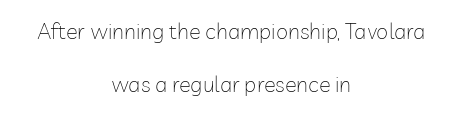
The image shows 22 px text type, upright; set centered, loose line spacing (2.41x), normal letter spacing, not underlined.
